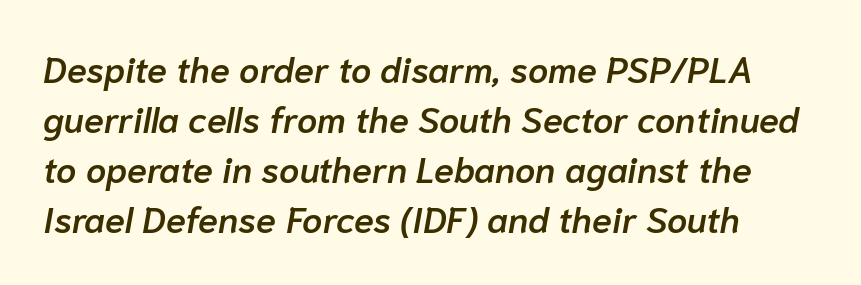
Glyph-to-glyph distance matches everyday printed text. Designer's note — italics engaged. Descenders are the only things crossing below the line. Successive baselines arrive at the customary interval. Every letter is mildly thick-stroked: semibold rather than bold.
